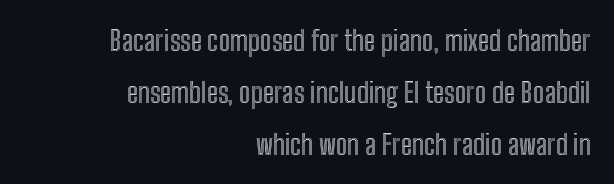
Q: Is the text italic (slanted)? A: No, it is upright.
Q: Is the text underlined? A: No.
Q: How is the paragraph aligned? A: Right-aligned.
Q: Is the spacing between letters normal or unusually wide? A: Normal.
Q: Width (condensed, normal, or wide)? A: Condensed.
Q: x-height? A: Medium.
Q: Monospaced? A: No.
